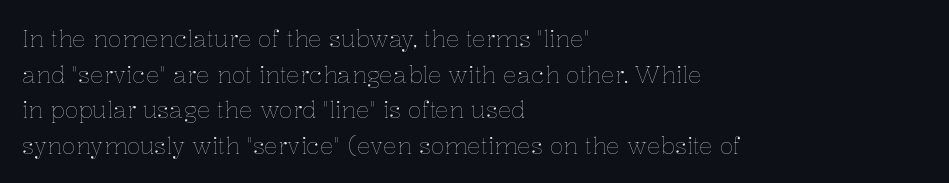
The image shows 23 px text type, upright; set left-aligned, normal line spacing (1.55x), normal letter spacing, not underlined.
